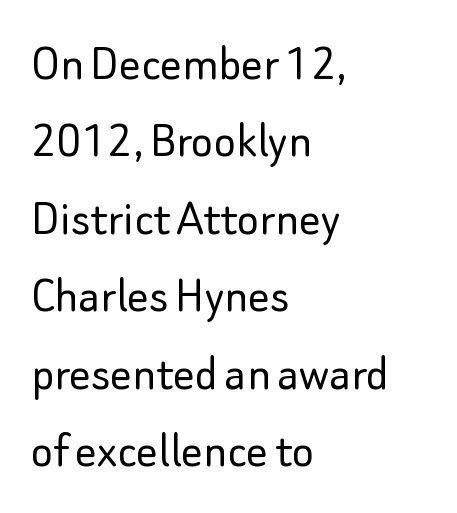
Q: Is the text bold? A: No.
Q: Is the text italic (slanted)? A: No, it is upright.
Q: Is the typeface a serif or a sans-serif typeface? A: Sans-serif.
Q: Is the text underlined? A: No.
Q: How is the paragraph aligned? A: Left-aligned.
Q: Is the spacing between letters normal or unusually wide? A: Normal.
Q: Is the spacing between lines tight, normal or loose? A: Normal.
Q: Width (condensed, normal, or wide)? A: Normal.
Q: Stroke contrast? A: Low.
Q: x-height? A: Small.
Q: Monospaced? A: No.
